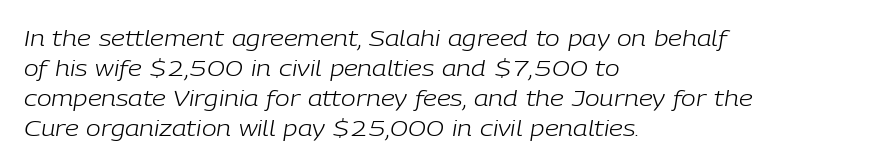
A light-to-regular cut is what we see here. One glance says typical: line gaps are just what's usual. The lettering tilts uniformly, giving the passage an italic look. Check under the words: just untouched page. The setting favours the left margin, as ordinary paragraphs usually do. How are the letters spaced? Ordinarily, with no added tracking.
